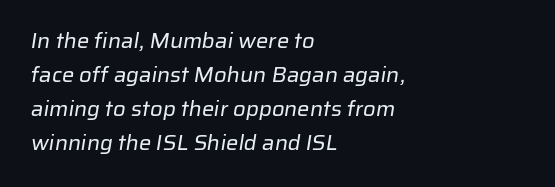
The font sits on the lighter half of the weight spectrum, regular included. Default kerning and tracking; the words read as compact shapes. The vertical gap from one line to the next is medium. Caption: multi-line text, flush left, ragged right. The glyphs are unaccompanied by any horizontal stroke below them.
